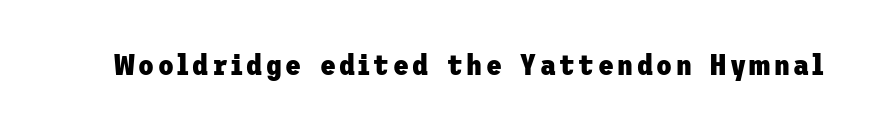
{"serif": "no", "italic": "no", "bold": "yes", "weight": "heavy", "width": "normal", "stroke_contrast": "low", "x_height": "medium", "underline": "no", "glyph_px": 29}
